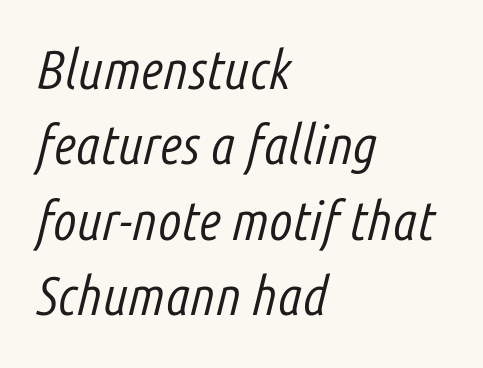
{"italic": "yes", "lean": "right", "slant_degrees": 14, "bold": "no", "weight": "light", "width": "condensed", "stroke_contrast": "low", "x_height": "medium", "monospaced": "no", "underline": "no", "align": "left", "line_spacing": "normal", "line_spacing_ratio": 1.37, "letter_spacing": "normal", "letter_spacing_em": 0.0, "glyph_px": 55}
